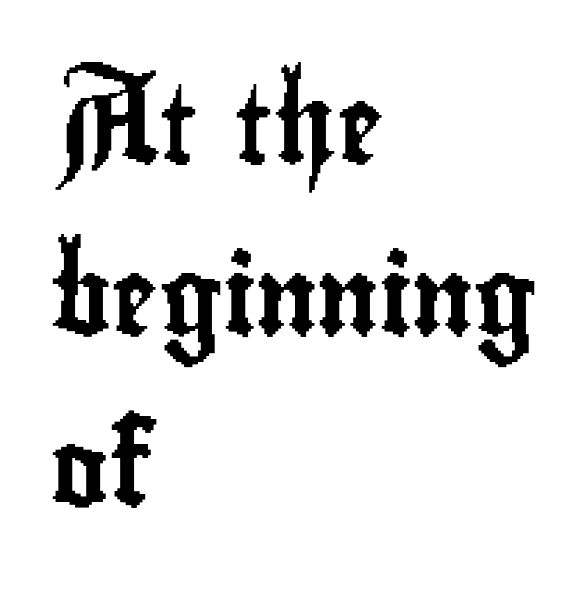
Q: Is the text italic (slanted)? A: No, it is upright.
Q: Is the typeface a serif or a sans-serif typeface? A: Sans-serif.
Q: Is the text underlined? A: No.
Q: How is the paragraph aligned? A: Left-aligned.
Q: Is the spacing between letters normal or unusually wide? A: Normal.
Q: Is the spacing between lines tight, normal or loose? A: Loose.
Q: Width (condensed, normal, or wide)? A: Condensed.
Q: Stroke contrast? A: Low.
Q: x-height? A: Small.
Q: Monospaced? A: No.
